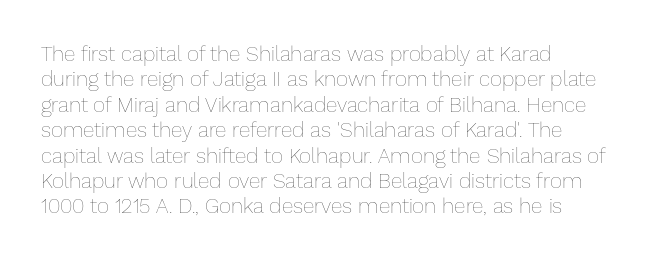
The image shows 21 px text type, upright; set left-aligned, line spacing 1.21x, normal letter spacing, not underlined.
